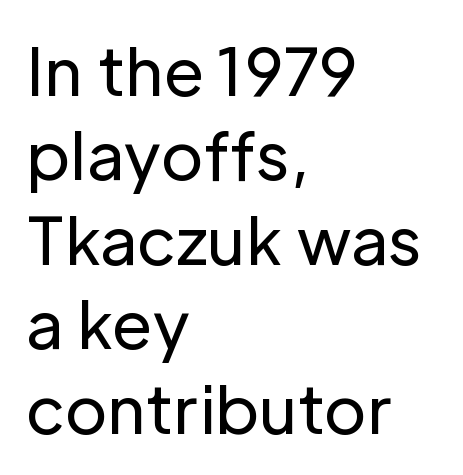
{"serif": "no", "italic": "no", "bold": "no", "weight": "regular", "width": "normal", "stroke_contrast": "low", "x_height": "medium", "monospaced": "no", "underline": "no", "align": "left", "line_spacing": "normal", "line_spacing_ratio": 1.3, "letter_spacing": "normal", "letter_spacing_em": 0.0, "glyph_px": 65}
